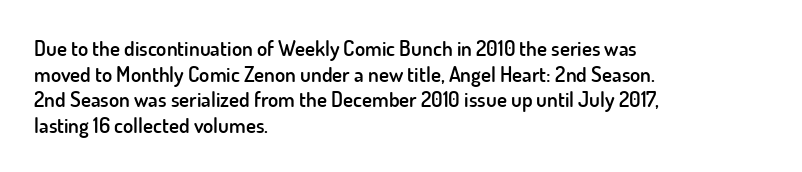
{"italic": "no", "bold": "semi", "underline": "no", "align": "left", "line_spacing_ratio": 1.22, "letter_spacing": "normal", "letter_spacing_em": 0.0, "glyph_px": 21}
